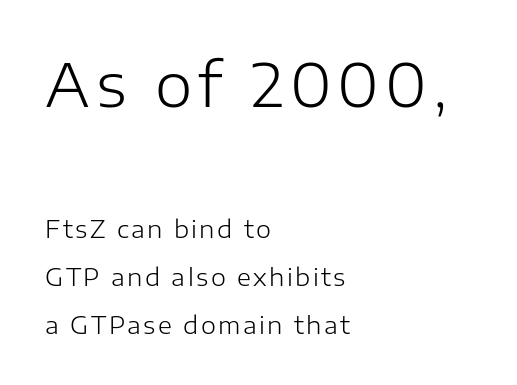
Quick note: not italic, upright. The compositor pushed each line to the left boundary. The specimen omits any rule beneath the text block's lines. Notice the wide empty band between every row — that's loose leading. The designer went with a sans here, leaving each stem footless. This sample has the flowing, uneven cadence of proportional lettering.
